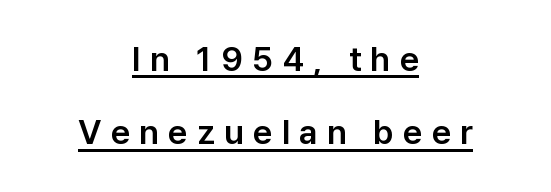
Unlike a traditional serif, this face leaves its strokes unadorned. Looks like someone drew a line under every word here. One-word summary of the alignment: center. These lines have a slow, spaced-out rhythm from letter to letter. Horizontal bands of white between lines are thick stripes. Characters remain perfectly vertical along every line.
